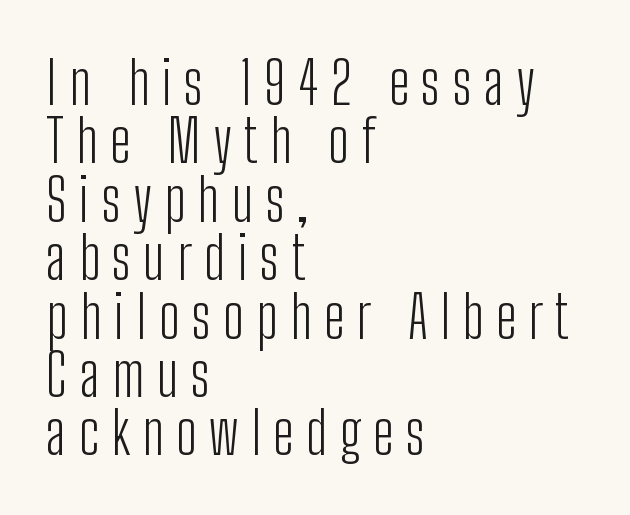
{"serif": "no", "italic": "no", "bold": "no", "weight": "light", "width": "condensed", "stroke_contrast": "low", "x_height": "medium", "monospaced": "no", "underline": "no", "align": "left", "line_spacing": "tight", "line_spacing_ratio": 0.99, "letter_spacing": "wide", "letter_spacing_em": 0.21, "glyph_px": 59}
